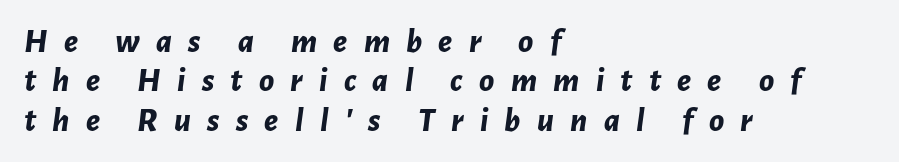
The rendering uses a bold face; every stroke is thick and dark. Descenders are the only things crossing below the line. Think of a printed novel: that variable character pitch is what you see here. Characters follow at a spacing far wider than the type designer built in. The specimen reads as italic at a glance. Leftover space on each line is placed entirely after the last word.
